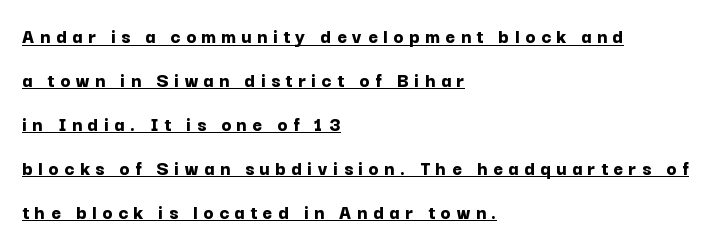
Q: Is the text bold? A: Yes.
Q: Is the text italic (slanted)? A: No, it is upright.
Q: Is the text underlined? A: Yes.
Q: How is the paragraph aligned? A: Left-aligned.
Q: Is the spacing between letters normal or unusually wide? A: Unusually wide.
Q: Is the spacing between lines tight, normal or loose? A: Loose.
